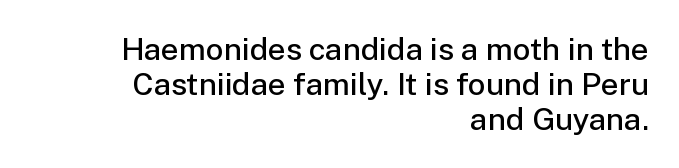
The image shows 31 px semibold sans-serif type, upright; set right-aligned, tight line spacing (1.13x), normal letter spacing, not underlined; low stroke contrast and a medium x-height.
